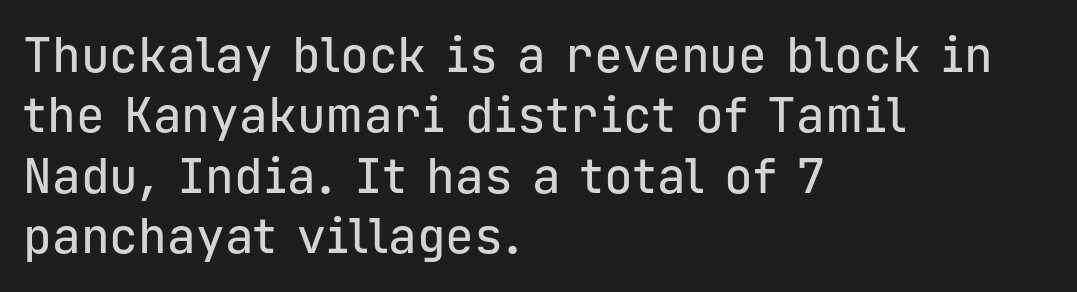
{"serif": "no", "italic": "no", "width": "normal", "stroke_contrast": "low", "x_height": "medium", "monospaced": "yes", "underline": "no", "align": "left", "line_spacing": "normal", "line_spacing_ratio": 1.26, "letter_spacing": "normal", "letter_spacing_em": 0.0, "glyph_px": 48}
